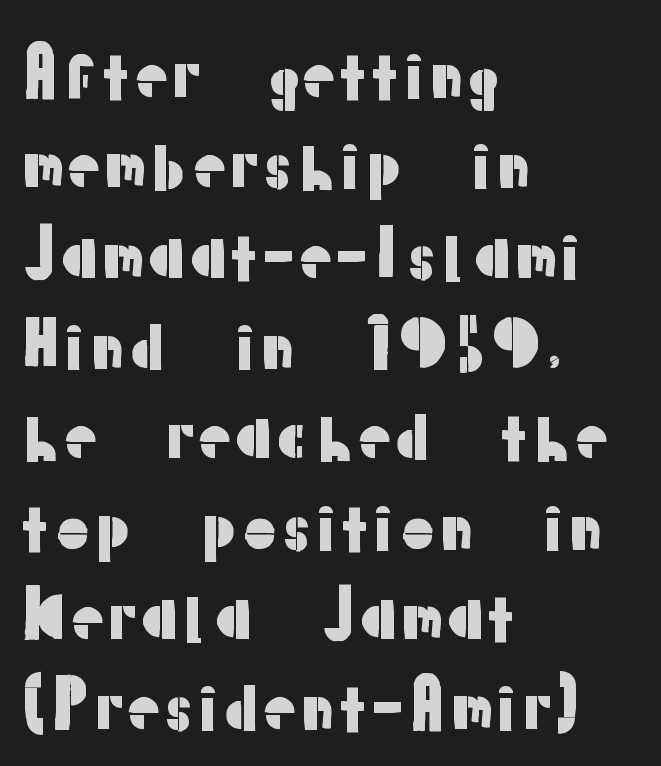
{"serif": "no", "italic": "no", "width": "normal", "stroke_contrast": "low", "x_height": "medium", "monospaced": "no", "underline": "no", "align": "left", "line_spacing": "normal", "line_spacing_ratio": 1.39, "letter_spacing": "normal", "letter_spacing_em": 0.0, "glyph_px": 65}
